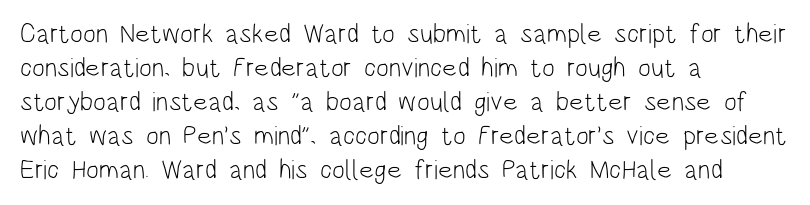
Vertically, the passage feels balanced, rows spaced as you'd expect. The strip under each line holds only bare page. Weight: in the light-to-regular range. Glyph-to-glyph distance matches everyday printed text.
